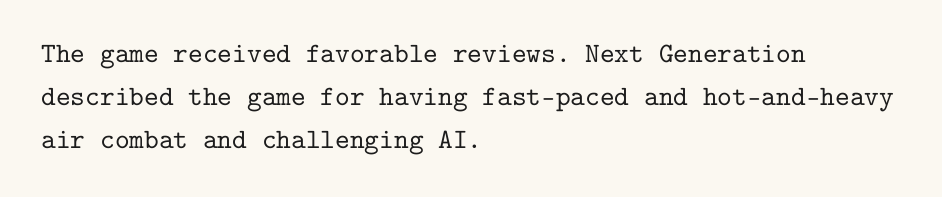
{"serif": "yes", "italic": "no", "width": "normal", "stroke_contrast": "low", "x_height": "medium", "monospaced": "yes", "underline": "no", "align": "left", "line_spacing": "normal", "line_spacing_ratio": 1.53, "letter_spacing": "normal", "letter_spacing_em": 0.0, "glyph_px": 28}
